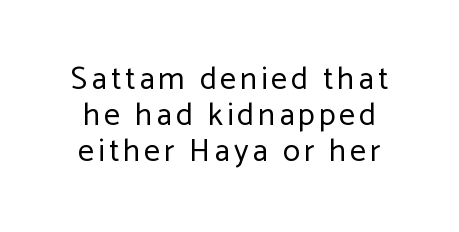
Caption: face not bold, strokes unweighted. The zone under the glyphs is completely vacant. Horizontal bands of white between lines are thin slivers. The rendering uses natural spacing where letterforms have individual widths. This sample uses an upright cut, with every glyph sitting square on the baseline.
